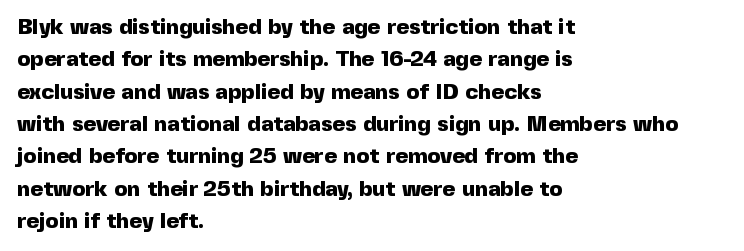
The image shows 22 px bold type, upright; set left-aligned, normal line spacing (1.47x), normal letter spacing, not underlined.
